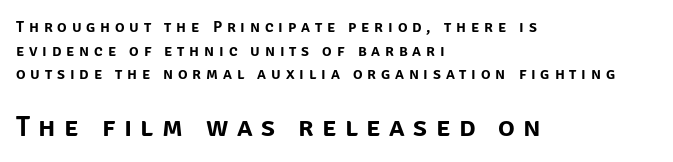
The image shows 28 px sans-serif type, upright; set left-aligned, normal line spacing (1.48x), unusually wide letter spacing (+0.3 em), not underlined; the second (bottom) block is 1.75x larger; low stroke contrast and a large x-height.
